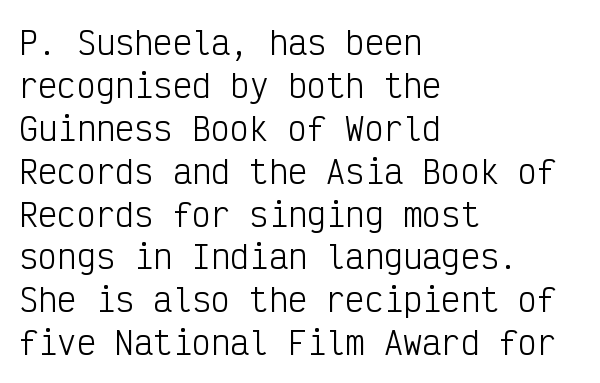
The image shows 32 px light, condensed sans-serif type, upright, monospaced; set left-aligned, normal line spacing (1.34x), normal letter spacing, not underlined; low stroke contrast and a medium x-height.
